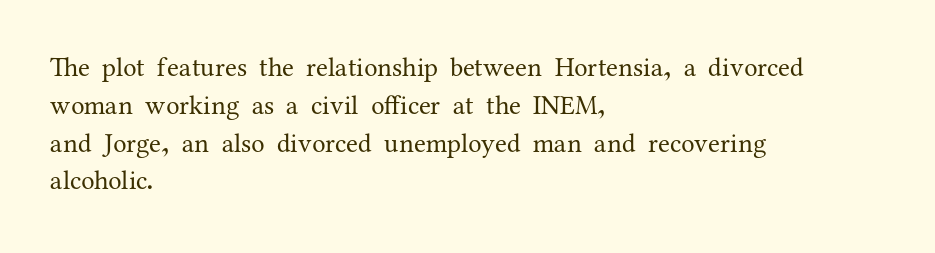
The image shows 27 px text type, upright; set left-aligned, normal line spacing (1.4x), normal letter spacing, not underlined.
